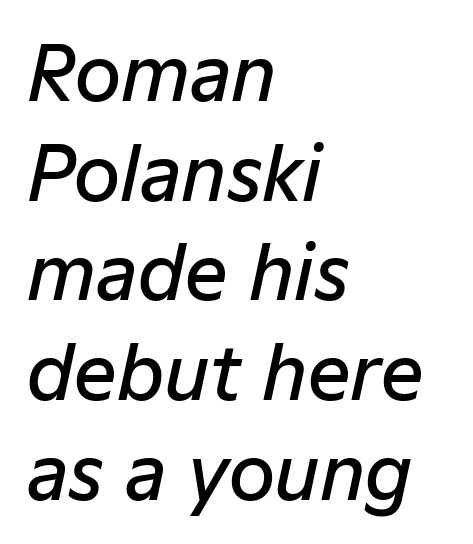
Q: Is the text bold? A: Semi-bold.
Q: Is the text italic (slanted)? A: Yes, it leans right by about 12 degrees.
Q: Is the text underlined? A: No.
Q: How is the paragraph aligned? A: Left-aligned.
Q: Is the spacing between letters normal or unusually wide? A: Normal.
Q: Is the spacing between lines tight, normal or loose? A: Normal.
Q: Width (condensed, normal, or wide)? A: Normal.
Q: Stroke contrast? A: Low.
Q: x-height? A: Medium.
Q: Monospaced? A: No.
